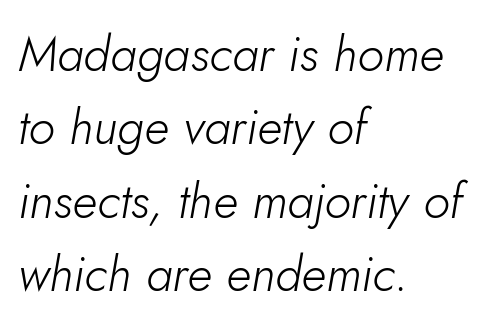
{"italic": "yes", "lean": "right", "slant_degrees": 10, "bold": "no", "weight": "light", "width": "normal", "stroke_contrast": "low", "x_height": "small", "monospaced": "no", "underline": "no", "align": "left", "line_spacing": "normal", "line_spacing_ratio": 1.5, "letter_spacing": "normal", "letter_spacing_em": 0.0, "glyph_px": 49}
